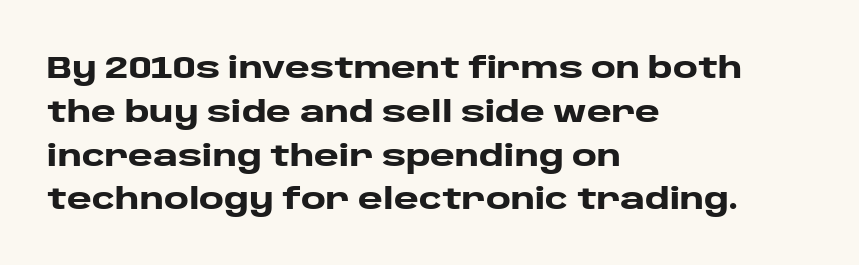
{"serif": "no", "italic": "no", "bold": "yes", "weight": "heavy", "width": "wide", "stroke_contrast": "low", "x_height": "large", "monospaced": "no", "underline": "no", "align": "left", "line_spacing": "normal", "line_spacing_ratio": 1.46, "letter_spacing": "normal", "letter_spacing_em": 0.0, "glyph_px": 30}
